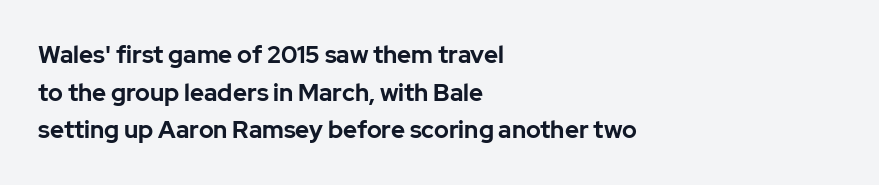
The image shows 24 px bold type, upright; set left-aligned, normal line spacing (1.57x), normal letter spacing, not underlined.
